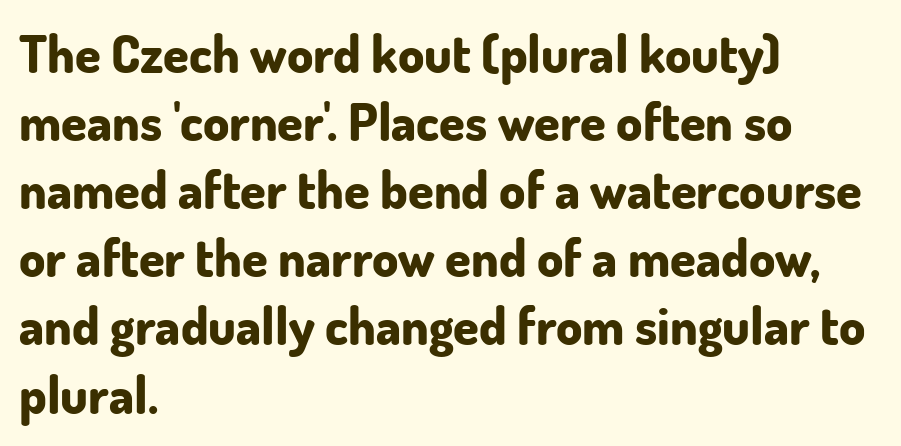
Q: Is the text bold? A: Yes.
Q: Is the text italic (slanted)? A: No, it is upright.
Q: Is the typeface a serif or a sans-serif typeface? A: Sans-serif.
Q: Is the text underlined? A: No.
Q: How is the paragraph aligned? A: Left-aligned.
Q: Is the spacing between letters normal or unusually wide? A: Normal.
Q: Is the spacing between lines tight, normal or loose? A: Normal.
Q: Width (condensed, normal, or wide)? A: Normal.
Q: Stroke contrast? A: Low.
Q: x-height? A: Small.
Q: Monospaced? A: No.
